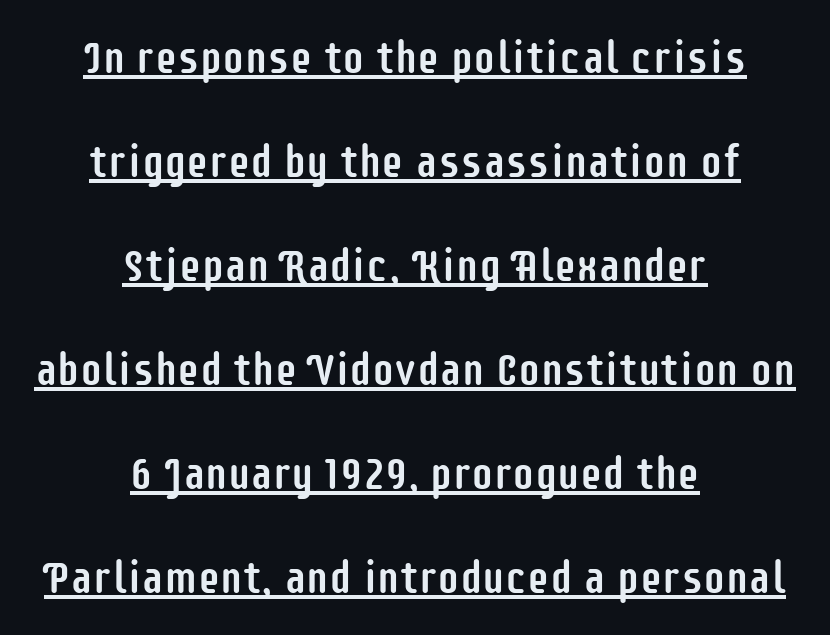
You can tell from the bare stems that sans-serif type was used. Honestly, the letter spacing is just normal — you wouldn't notice it. Students, observe the line beneath the letters — that is underlining. Ordinary non-slanted type is in use.
